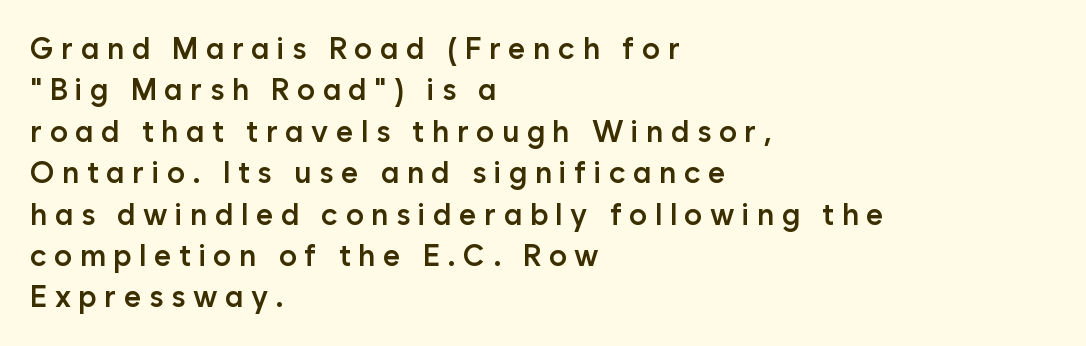
No word sits above an underline. Tracking here is generous; glyphs stand well apart from one another. Regular leading. Visually the block forms a straight wall on the left and a jagged coastline on the right.
